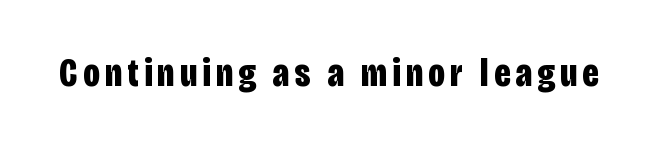
Are there feet on the stems? There aren't — it's a sans. Every character sits straight up, as roman type does. The passage shown is typed in a proportional face where columns would drift. Underline: absent. A dark, heavy texture on the line: the type is bold.
